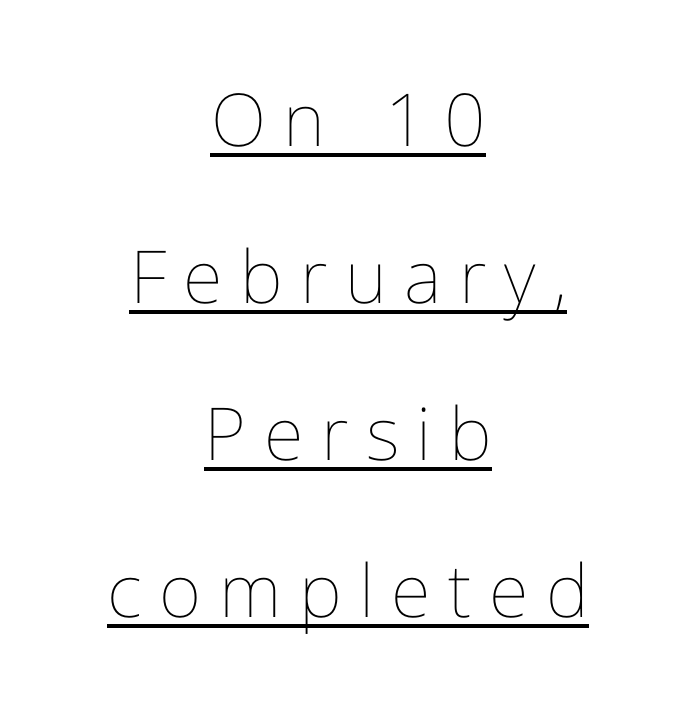
Q: Is the text bold? A: No.
Q: Is the text italic (slanted)? A: No, it is upright.
Q: Is the text underlined? A: Yes.
Q: How is the paragraph aligned? A: Centered.
Q: Is the spacing between letters normal or unusually wide? A: Unusually wide.
Q: Is the spacing between lines tight, normal or loose? A: Loose.
Q: Width (condensed, normal, or wide)? A: Normal.
Q: Stroke contrast? A: Low.
Q: x-height? A: Medium.
Q: Monospaced? A: No.
